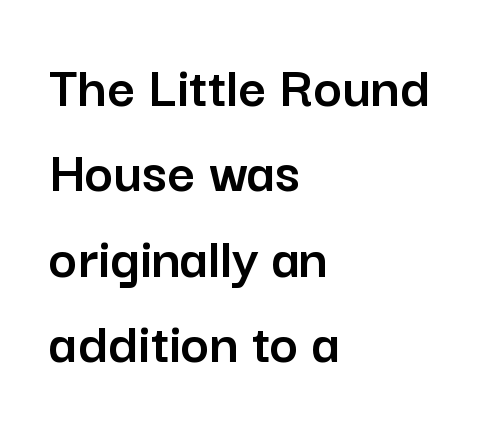
A typesetter would label this face a sans. These lines keep a tight, regular rhythm from letter to letter. Leading: standard. Spacing verdict: proportional, widths tailored to each character.
